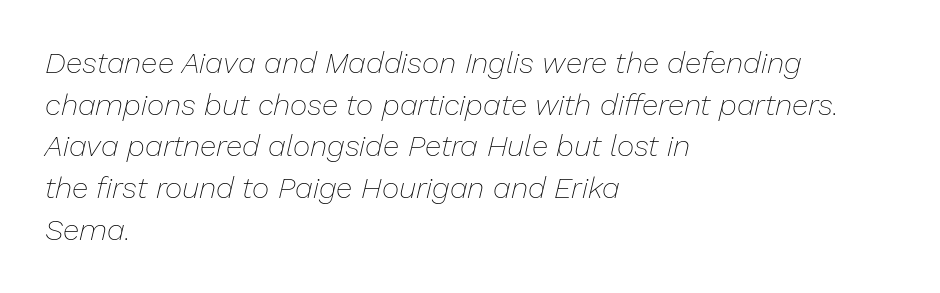
The face used here is rendered with its standard letterfit. Descender tails drop into unmarked territory. When letters slant like this, we call the style italic. Evenly set lines give the paragraph a standard silhouette. Counters stay open thanks to moderate or lighter strokes. Is this a fixed-width face? No — the glyphs have proportional, varying widths.
